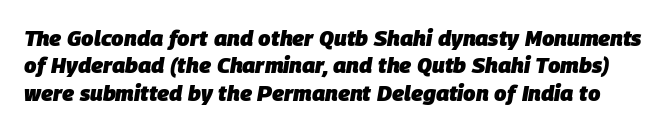
Q: Is the text bold? A: Yes.
Q: Is the text italic (slanted)? A: Yes, it leans right by about 9 degrees.
Q: Is the text underlined? A: No.
Q: Is the spacing between letters normal or unusually wide? A: Normal.
